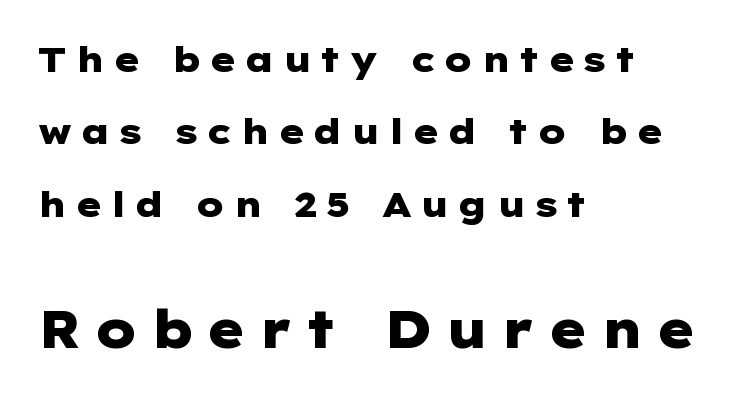
The image shows 52 px heavy, wide sans-serif type, upright; set left-aligned, loose line spacing (2.07x), unusually wide letter spacing (+0.21 em), not underlined; the second (bottom) block is 1.49x larger; low stroke contrast and a medium x-height.
